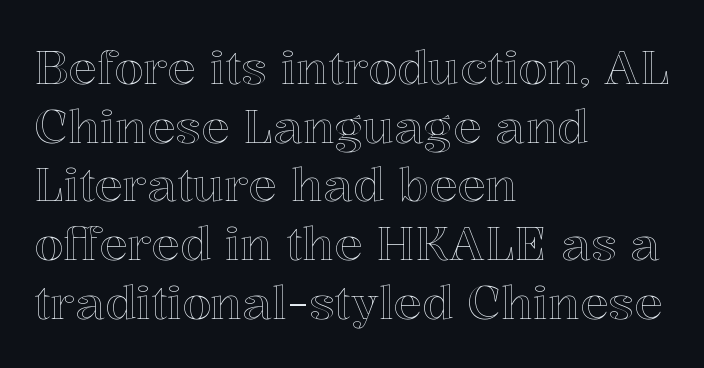
{"italic": "no", "width": "normal", "x_height": "medium", "monospaced": "no", "underline": "no", "align": "left", "line_spacing": "normal", "line_spacing_ratio": 1.25, "letter_spacing": "normal", "letter_spacing_em": 0.0, "glyph_px": 47}
